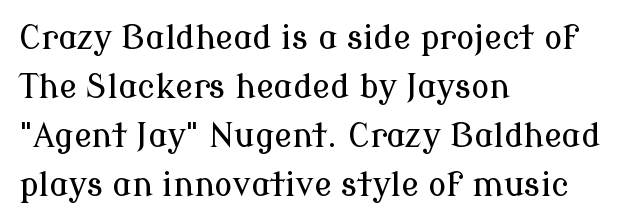
Q: Is the text italic (slanted)? A: No, it is upright.
Q: Is the typeface a serif or a sans-serif typeface? A: Serif.
Q: Is the text underlined? A: No.
Q: How is the paragraph aligned? A: Left-aligned.
Q: Is the spacing between letters normal or unusually wide? A: Normal.
Q: Is the spacing between lines tight, normal or loose? A: Normal.
Q: Width (condensed, normal, or wide)? A: Normal.
Q: Stroke contrast? A: Low.
Q: x-height? A: Medium.
Q: Monospaced? A: No.
